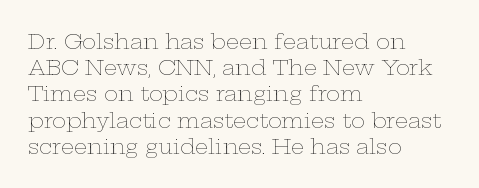
The image shows 21 px text type, upright; set left-aligned, normal line spacing (1.25x), normal letter spacing, not underlined.
